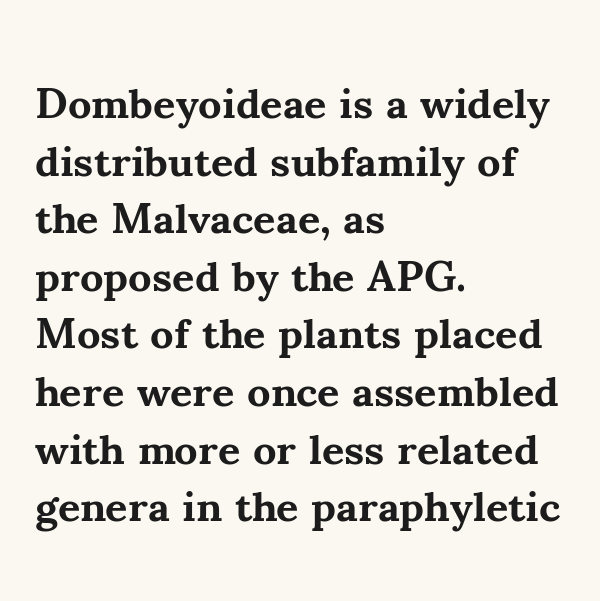
Little horizontal feet cap the strokes, marking this as serif type. The space beneath each line is pristine and unruled. Students, observe: this is what conventionally led text looks like. This is heavy type, rendered in bold.
